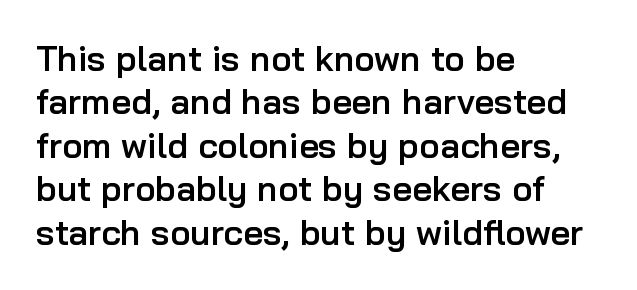
The image shows 35 px semibold sans-serif type, upright; set left-aligned, line spacing 1.24x, normal letter spacing, not underlined; low stroke contrast and a medium x-height.
